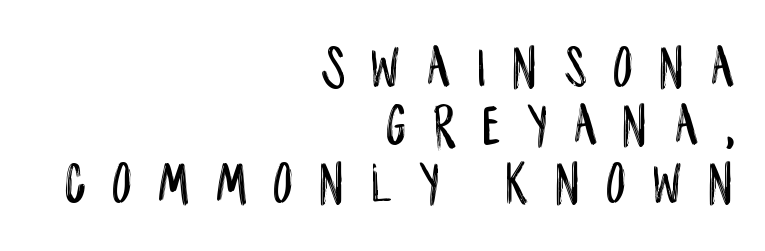
Q: Is the text italic (slanted)? A: No, it is upright.
Q: Is the typeface a serif or a sans-serif typeface? A: Sans-serif.
Q: Is the text underlined? A: No.
Q: How is the paragraph aligned? A: Right-aligned.
Q: Is the spacing between letters normal or unusually wide? A: Unusually wide.
Q: Is the spacing between lines tight, normal or loose? A: Tight.
Q: Width (condensed, normal, or wide)? A: Condensed.
Q: Stroke contrast? A: Low.
Q: x-height? A: Large.
Q: Monospaced? A: No.
